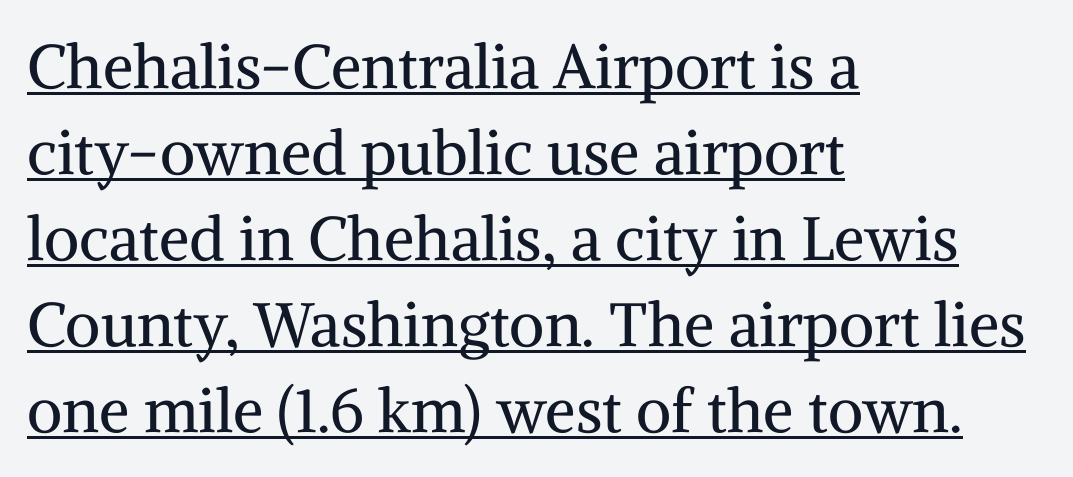
{"serif": "yes", "italic": "no", "bold": "no", "weight": "regular", "width": "normal", "stroke_contrast": "medium", "x_height": "medium", "monospaced": "no", "underline": "yes", "align": "left", "line_spacing": "normal", "line_spacing_ratio": 1.41, "letter_spacing": "normal", "letter_spacing_em": 0.0, "glyph_px": 61}
